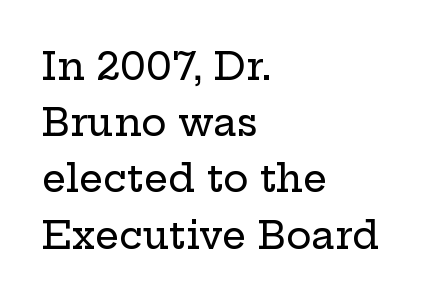
The image shows 38 px wide serif type, upright; set left-aligned, normal line spacing (1.48x), normal letter spacing, not underlined; low stroke contrast and a medium x-height.
